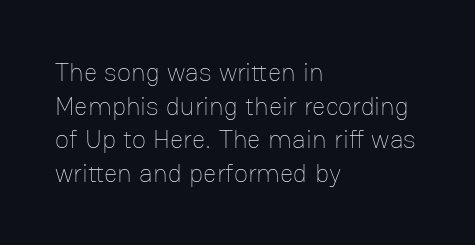
Interline gaps are of average width in this sample. In terms of posture, this sample is upright. Teacher's note: observe the even left margin — that is flush-left alignment. The cut favours lightness, reaching ordinary text weight at its darkest.
